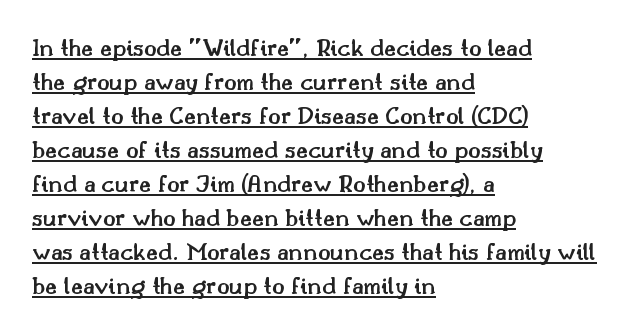
The axis of the letterforms is exactly vertical. Underlined type. The face used here is rendered with its standard letterfit. Reading down the column, the eye jumps a familiar distance to each next line. The lines in this sample share a left origin and differ only in where they stop.
